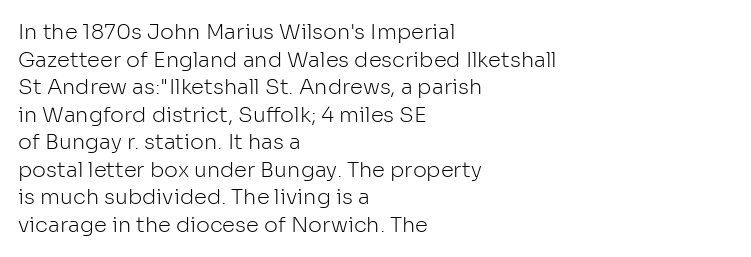
{"italic": "no", "bold": "no", "underline": "no", "align": "left", "line_spacing": "normal", "line_spacing_ratio": 1.31, "letter_spacing": "normal", "letter_spacing_em": 0.0, "glyph_px": 21}
